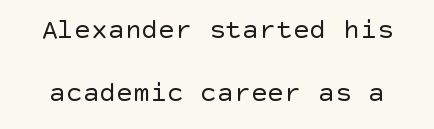
The image shows 28 px regular-weight sans-serif type, upright; set loose line spacing (2.26x), normal letter spacing, not underlined; a large x-height.
